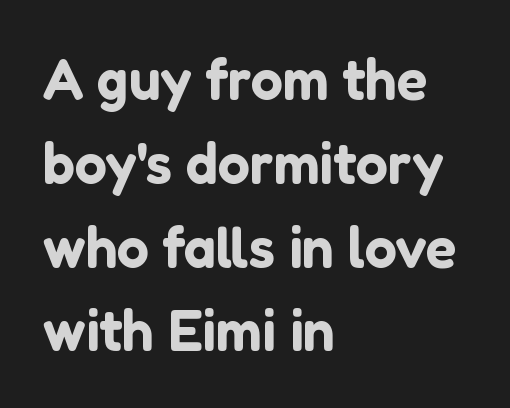
Q: Is the text italic (slanted)? A: No, it is upright.
Q: Is the typeface a serif or a sans-serif typeface? A: Sans-serif.
Q: Is the text underlined? A: No.
Q: How is the paragraph aligned? A: Left-aligned.
Q: Is the spacing between letters normal or unusually wide? A: Normal.
Q: Is the spacing between lines tight, normal or loose? A: Normal.
Q: Width (condensed, normal, or wide)? A: Normal.
Q: Stroke contrast? A: Low.
Q: x-height? A: Medium.
Q: Monospaced? A: No.
